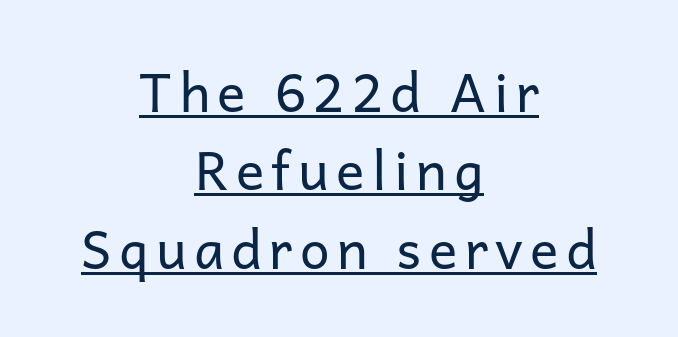
The image shows 53 px regular-weight sans-serif type, upright; set centered, normal line spacing (1.48x), underlined; low stroke contrast and a medium x-height.
